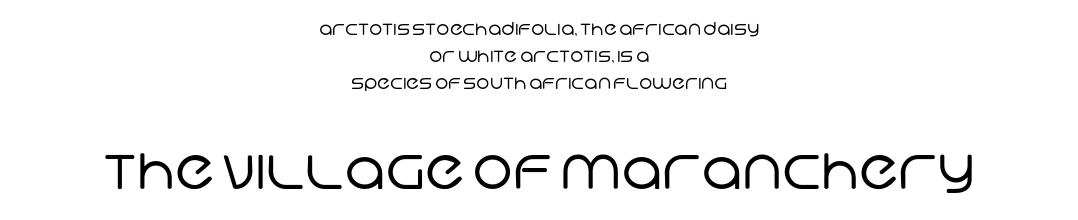
The image shows 55 px regular-weight sans-serif type; set centered, normal line spacing (1.5x), normal letter spacing, not underlined; the second (bottom) block is 3.06x larger; low stroke contrast and a large x-height.
